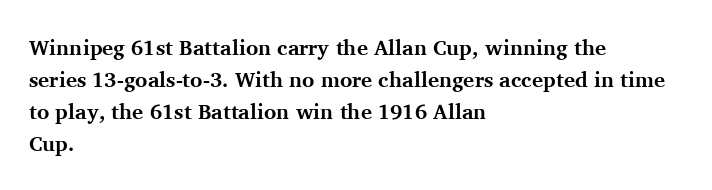
The image shows 21 px bold type, upright; set left-aligned, normal line spacing (1.52x), normal letter spacing, not underlined.
